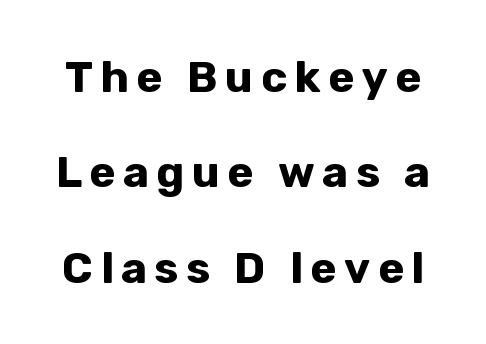
The image shows 44 px bold sans-serif type, upright; set loose line spacing (2.17x), not underlined; low stroke contrast and a medium x-height.
